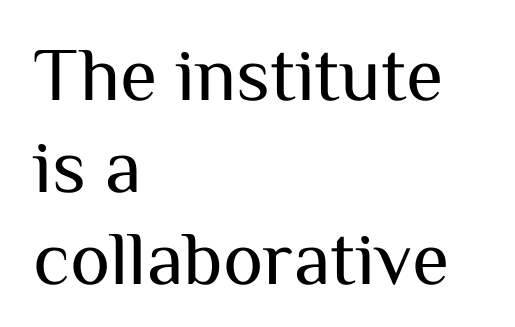
The image shows 76 px regular-weight sans-serif type, upright; set left-aligned, line spacing 1.21x, normal letter spacing, not underlined; medium stroke contrast and a medium x-height.
